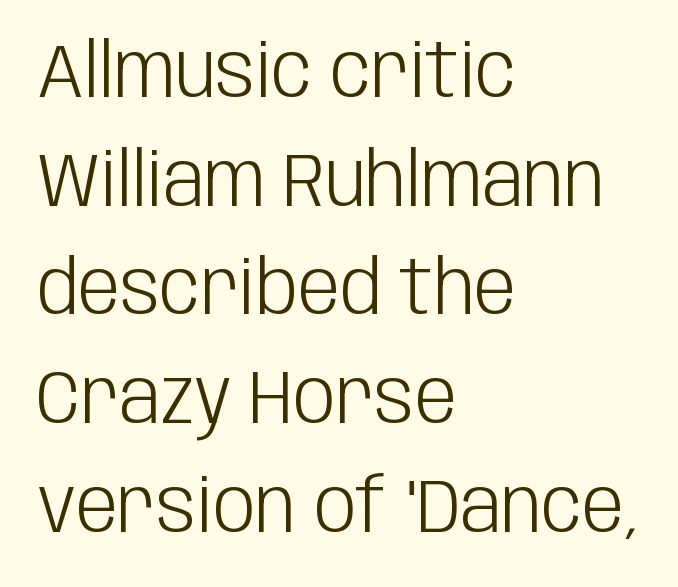
Q: Is the text bold? A: No.
Q: Is the text italic (slanted)? A: No, it is upright.
Q: Is the typeface a serif or a sans-serif typeface? A: Sans-serif.
Q: Is the text underlined? A: No.
Q: How is the paragraph aligned? A: Left-aligned.
Q: Is the spacing between letters normal or unusually wide? A: Normal.
Q: Is the spacing between lines tight, normal or loose? A: Normal.
Q: Width (condensed, normal, or wide)? A: Condensed.
Q: Stroke contrast? A: Low.
Q: x-height? A: Large.
Q: Monospaced? A: No.
